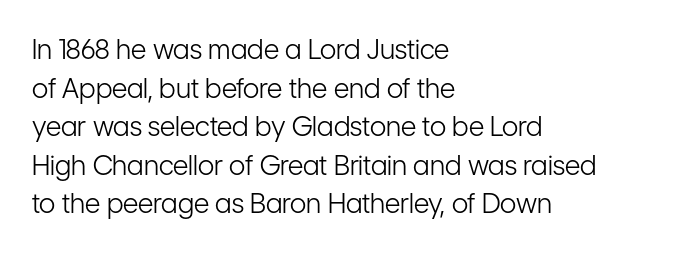
{"italic": "no", "bold": "no", "underline": "no", "align": "left", "line_spacing": "normal", "line_spacing_ratio": 1.43, "letter_spacing": "normal", "letter_spacing_em": 0.0, "glyph_px": 27}
